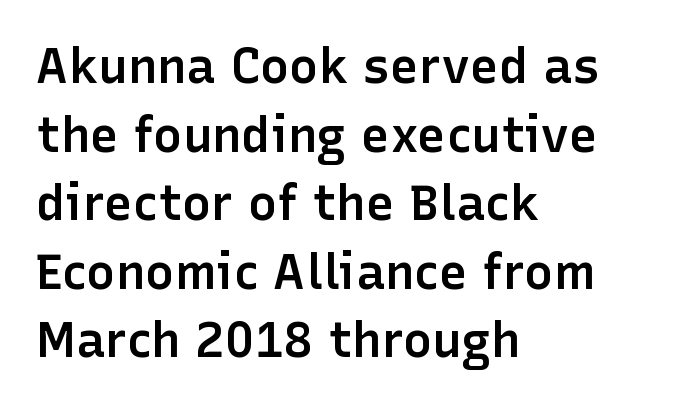
Q: Is the text bold? A: Semi-bold.
Q: Is the text italic (slanted)? A: No, it is upright.
Q: Is the typeface a serif or a sans-serif typeface? A: Sans-serif.
Q: Is the text underlined? A: No.
Q: How is the paragraph aligned? A: Left-aligned.
Q: Is the spacing between letters normal or unusually wide? A: Normal.
Q: Is the spacing between lines tight, normal or loose? A: Normal.
Q: Width (condensed, normal, or wide)? A: Normal.
Q: Stroke contrast? A: Low.
Q: x-height? A: Medium.
Q: Monospaced? A: No.
